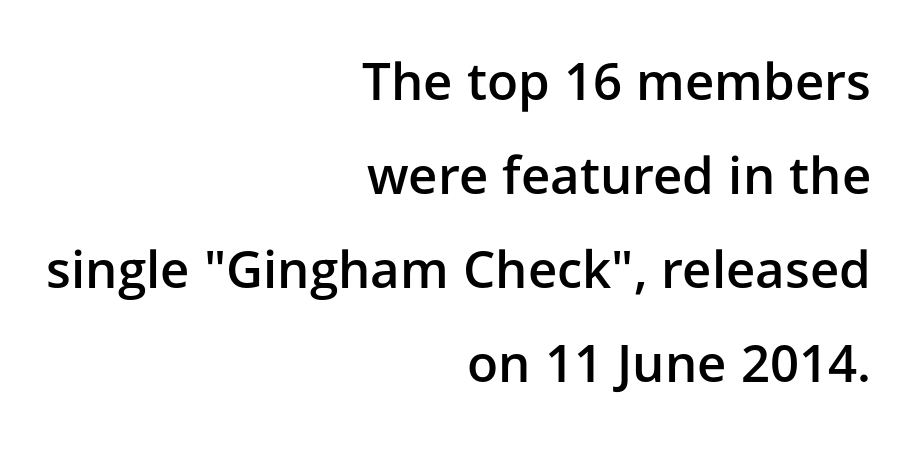
Q: Is the text bold? A: Semi-bold.
Q: Is the text italic (slanted)? A: No, it is upright.
Q: Is the typeface a serif or a sans-serif typeface? A: Sans-serif.
Q: Is the text underlined? A: No.
Q: How is the paragraph aligned? A: Right-aligned.
Q: Is the spacing between letters normal or unusually wide? A: Normal.
Q: Width (condensed, normal, or wide)? A: Normal.
Q: Stroke contrast? A: Low.
Q: x-height? A: Medium.
Q: Monospaced? A: No.
